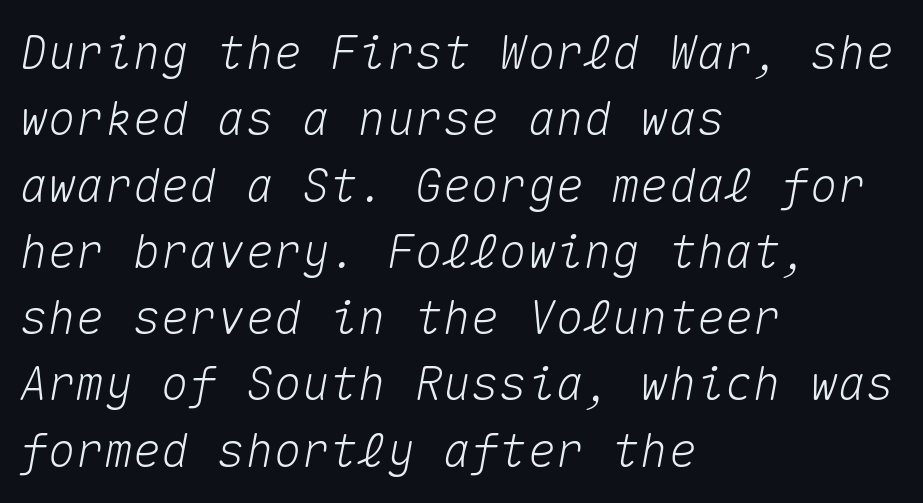
Q: Is the text italic (slanted)? A: Yes, it leans right by about 10 degrees.
Q: Is the text underlined? A: No.
Q: How is the paragraph aligned? A: Left-aligned.
Q: Is the spacing between letters normal or unusually wide? A: Normal.
Q: Is the spacing between lines tight, normal or loose? A: Normal.
Q: Width (condensed, normal, or wide)? A: Normal.
Q: Stroke contrast? A: Medium.
Q: x-height? A: Medium.
Q: Monospaced? A: Yes.
